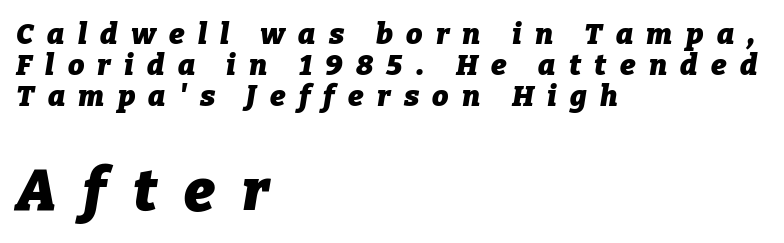
{"italic": "yes", "lean": "right", "slant_degrees": 9, "bold": "yes", "weight": "heavy", "width": "normal", "stroke_contrast": "low", "x_height": "medium", "monospaced": "no", "underline": "no", "align": "left", "line_spacing": "tight", "line_spacing_ratio": 1.07, "letter_spacing": "wide", "letter_spacing_em": 0.46, "larger_block": "second", "size_ratio": 2.0, "glyph_px": 58}
